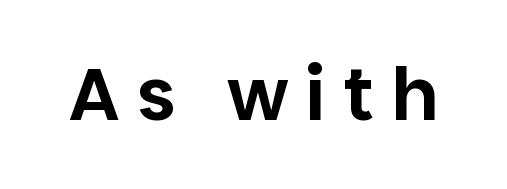
{"serif": "no", "italic": "no", "width": "normal", "stroke_contrast": "low", "x_height": "large", "monospaced": "no", "underline": "no", "letter_spacing": "wide", "letter_spacing_em": 0.23, "glyph_px": 73}
